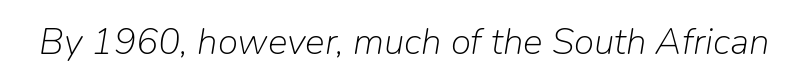
{"italic": "yes", "lean": "right", "slant_degrees": 9, "bold": "no", "weight": "light", "width": "normal", "stroke_contrast": "low", "x_height": "medium", "monospaced": "no", "underline": "no", "letter_spacing": "normal", "letter_spacing_em": 0.0, "glyph_px": 37}
